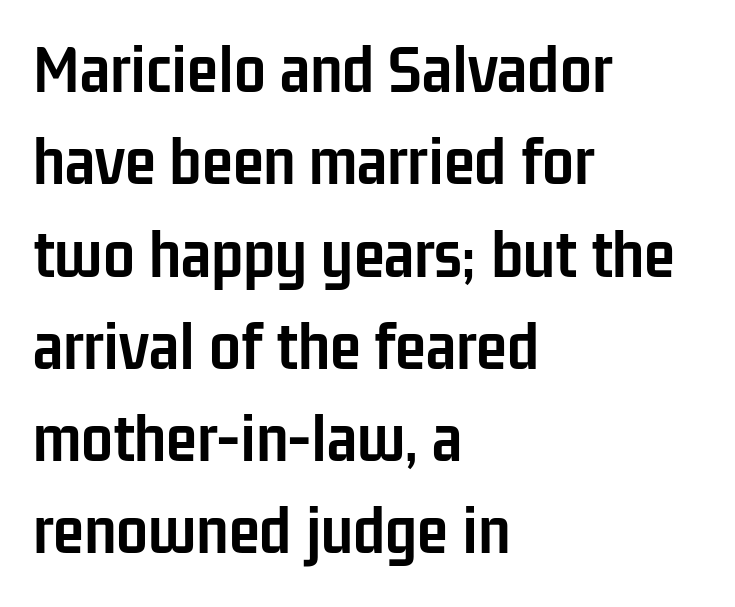
{"serif": "no", "italic": "no", "bold": "yes", "weight": "semibold", "width": "condensed", "stroke_contrast": "low", "x_height": "medium", "monospaced": "no", "underline": "no", "align": "left", "line_spacing": "normal", "line_spacing_ratio": 1.3, "letter_spacing": "normal", "letter_spacing_em": 0.0, "glyph_px": 71}
